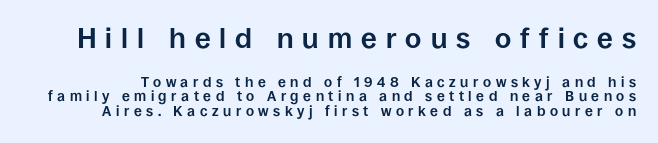
{"serif": "no", "italic": "no", "bold": "yes", "weight": "bold", "width": "normal", "stroke_contrast": "low", "x_height": "large", "monospaced": "no", "underline": "no", "line_spacing": "tight", "line_spacing_ratio": 1.05, "letter_spacing": "wide", "letter_spacing_em": 0.32, "larger_block": "first", "size_ratio": 2.0, "glyph_px": 28}
